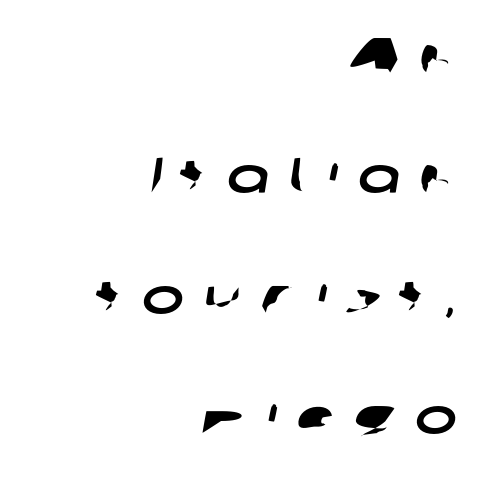
Think of a printed novel: that variable character pitch is what you see here. The passage shown is typeset with a sans-serif family. Line endings align vertically; line beginnings do not. If you measured baseline to baseline, you'd find a long distance. The baseline area is clear. The type is letterspaced generously, with wide tracking.
